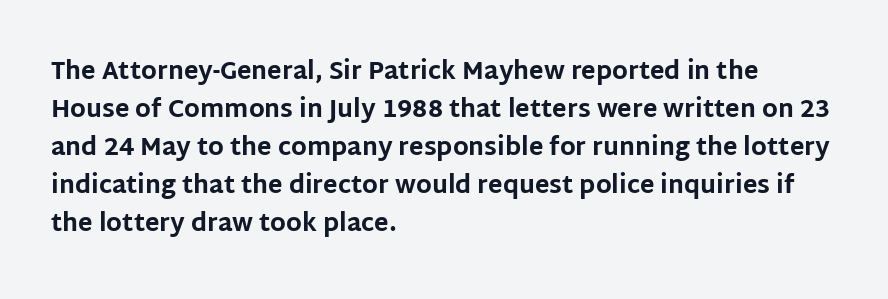
The space between consecutive lines is moderate. Alignment: flush left. The passage shown is not underscored anywhere. The type is set solid horizontally, with unmodified tracking. The characters look thick and weighty, a clear bold. Unlike italic type, these characters show no tilt at all.
